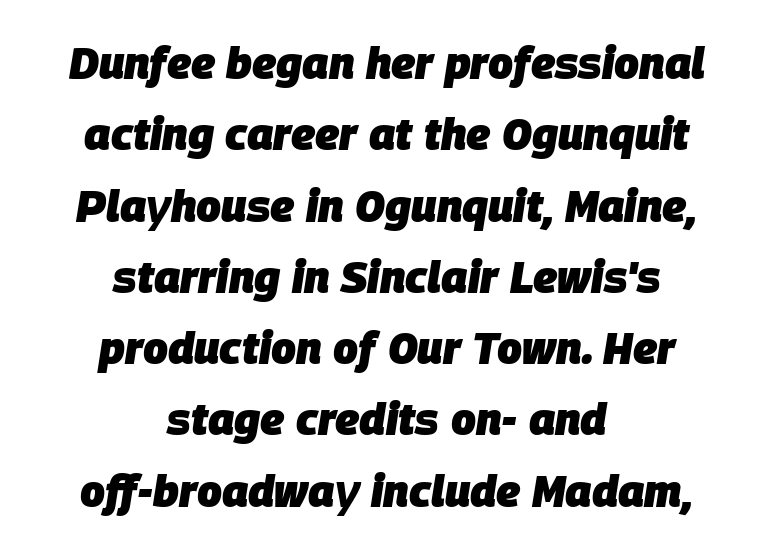
{"italic": "yes", "lean": "right", "slant_degrees": 9, "bold": "yes", "weight": "heavy", "width": "normal", "stroke_contrast": "low", "x_height": "large", "monospaced": "no", "underline": "no", "align": "center", "line_spacing": "normal", "line_spacing_ratio": 1.62, "letter_spacing": "normal", "letter_spacing_em": 0.0, "glyph_px": 44}
